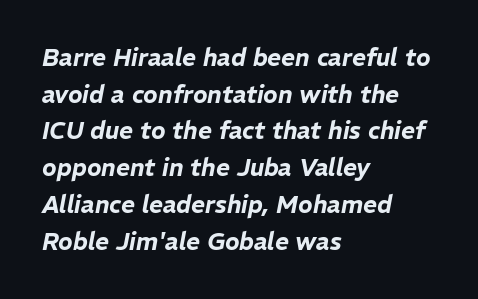
Rendered with sloped, italic letterforms. The lines are quadded left. The space between consecutive lines is moderate. The glyphs are unaccompanied by any horizontal stroke below them.
